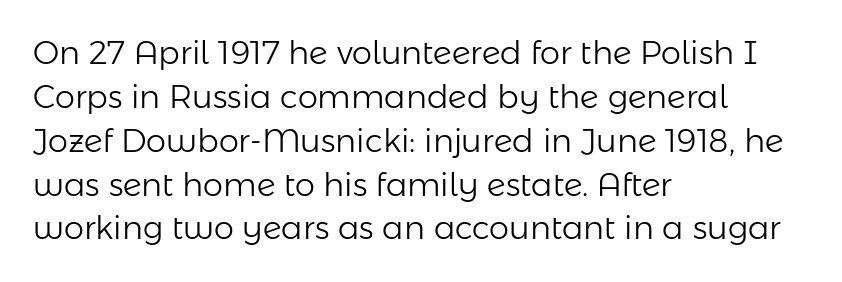
The image shows 32 px light sans-serif type, upright; set left-aligned, normal line spacing (1.37x), normal letter spacing, not underlined; low stroke contrast and a medium x-height.
